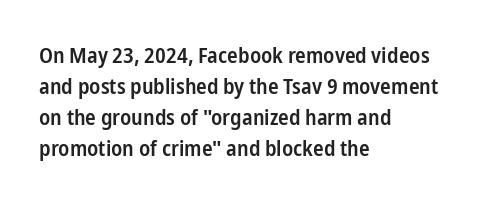
Q: Is the text bold? A: Semi-bold.
Q: Is the text italic (slanted)? A: No, it is upright.
Q: Is the text underlined? A: No.
Q: How is the paragraph aligned? A: Left-aligned.
Q: Is the spacing between letters normal or unusually wide? A: Normal.
Q: Is the spacing between lines tight, normal or loose? A: Normal.
